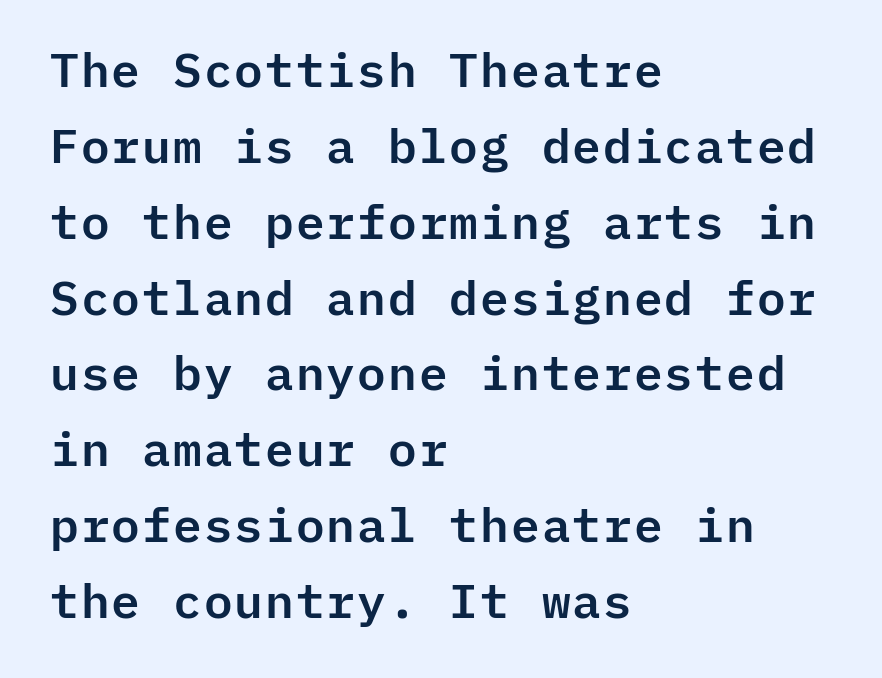
Rendered with straight, roman letterforms. Monospaced: the letters line up in strict vertical columns. These lines stack with their left ends in a neat column. Each letter's strokes conclude bluntly, with no projecting serifs.
